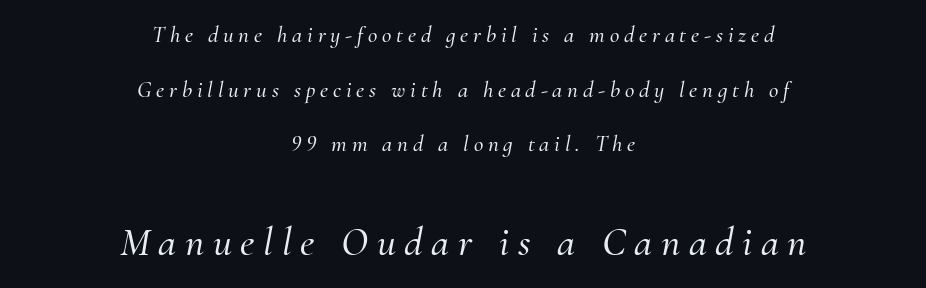
Q: Is the text italic (slanted)? A: Yes, it leans right by about 10 degrees.
Q: Is the typeface a serif or a sans-serif typeface? A: Serif.
Q: Is the text underlined? A: No.
Q: How is the paragraph aligned? A: Centered.
Q: Is the spacing between letters normal or unusually wide? A: Unusually wide.
Q: Is the spacing between lines tight, normal or loose? A: Loose.
Q: Which block of text is set in a larger size, the first (top) or the second (bottom)? A: The second (bottom) one.
Q: Width (condensed, normal, or wide)? A: Normal.
Q: Stroke contrast? A: Medium.
Q: x-height? A: Small.
Q: Monospaced? A: No.
